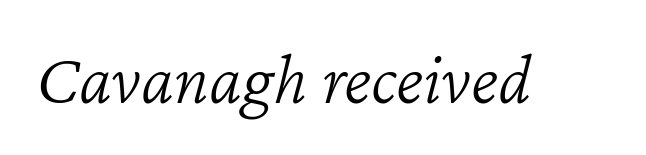
Proportional: the letters do not fall into vertical columns. Posture: slanted. Spacing between characters is what you'd get straight out of the box. Descender tails drop into unmarked territory. Nothing heavy about these letters — not bold at all.
